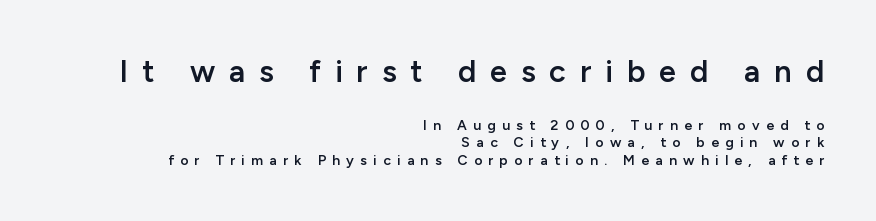
{"serif": "no", "italic": "no", "bold": "semi", "weight": "semibold", "width": "normal", "stroke_contrast": "low", "x_height": "medium", "monospaced": "no", "underline": "no", "align": "right", "line_spacing": "normal", "line_spacing_ratio": 1.25, "letter_spacing": "wide", "letter_spacing_em": 0.45, "larger_block": "first", "size_ratio": 2.21, "glyph_px": 31}
